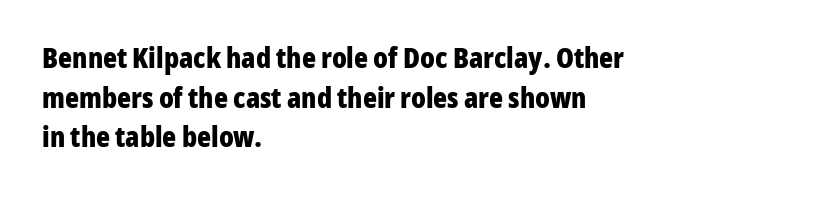
{"serif": "no", "italic": "no", "bold": "yes", "weight": "bold", "width": "condensed", "stroke_contrast": "low", "x_height": "medium", "monospaced": "no", "underline": "no", "align": "left", "line_spacing": "normal", "line_spacing_ratio": 1.37, "letter_spacing": "normal", "letter_spacing_em": 0.0, "glyph_px": 29}
